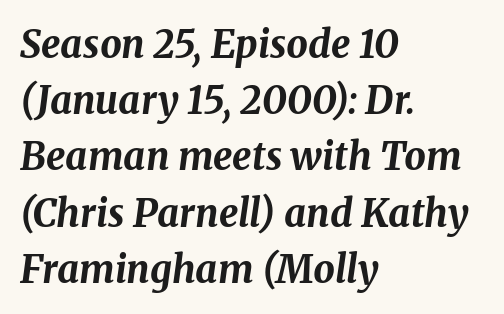
A normal amount of white space separates one row of letters from the next. You can tell it's italic because the verticals aren't actually vertical. Compared with an ordinary text face, these strokes are far heavier — a full bold. The letters advance in unequal steps, a hallmark of proportional type. A clean baseline with only descenders dipping below it. Observe the ordinary spacing: letters are neighbours, not strangers.
